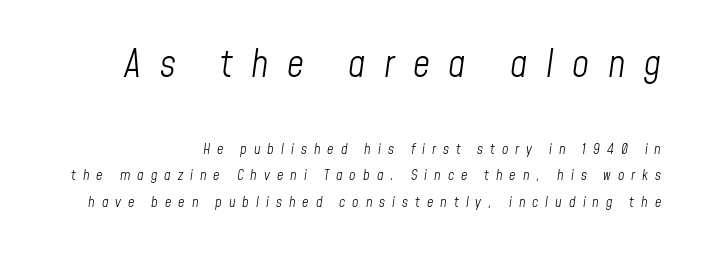
The characters are drawn with everyday or finer stroke widths. The space directly below the letters is spotless. Characters follow at a spacing far wider than the type designer built in. Short and long lines alike share a common ending point at right.
